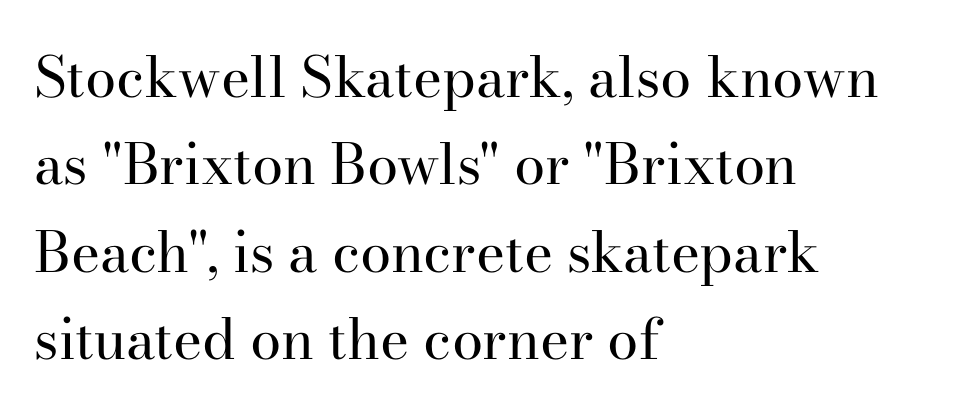
The image shows 56 px regular-weight serif type, upright; set left-aligned, normal line spacing (1.56x), normal letter spacing, not underlined; high stroke contrast and a small x-height.
